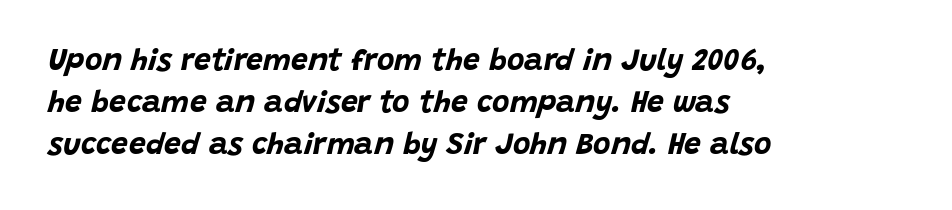
Q: Is the text bold? A: Yes.
Q: Is the text italic (slanted)? A: Yes, it leans right by about 15 degrees.
Q: Is the text underlined? A: No.
Q: How is the paragraph aligned? A: Left-aligned.
Q: Is the spacing between letters normal or unusually wide? A: Normal.
Q: Is the spacing between lines tight, normal or loose? A: Normal.
Q: Width (condensed, normal, or wide)? A: Normal.
Q: Stroke contrast? A: Low.
Q: x-height? A: Large.
Q: Monospaced? A: No.
